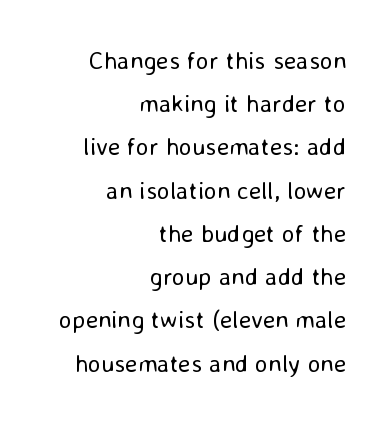
{"italic": "no", "bold": "no", "underline": "no", "align": "right", "line_spacing_ratio": 1.73, "letter_spacing": "normal", "letter_spacing_em": 0.0, "glyph_px": 25}
